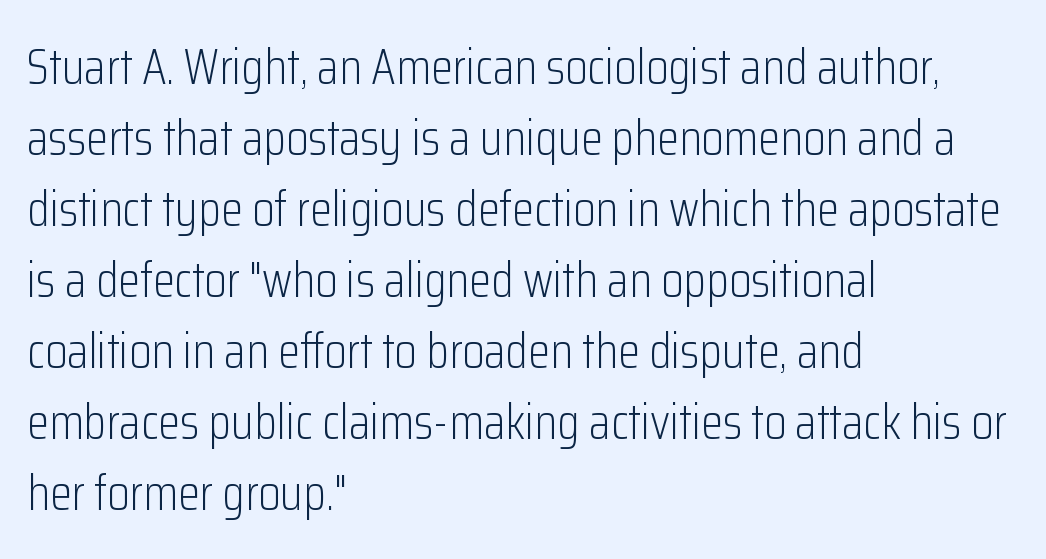
Q: Is the text bold? A: No.
Q: Is the text italic (slanted)? A: No, it is upright.
Q: Is the typeface a serif or a sans-serif typeface? A: Sans-serif.
Q: Is the text underlined? A: No.
Q: How is the paragraph aligned? A: Left-aligned.
Q: Is the spacing between letters normal or unusually wide? A: Normal.
Q: Is the spacing between lines tight, normal or loose? A: Normal.
Q: Width (condensed, normal, or wide)? A: Condensed.
Q: Stroke contrast? A: Low.
Q: x-height? A: Medium.
Q: Monospaced? A: No.
